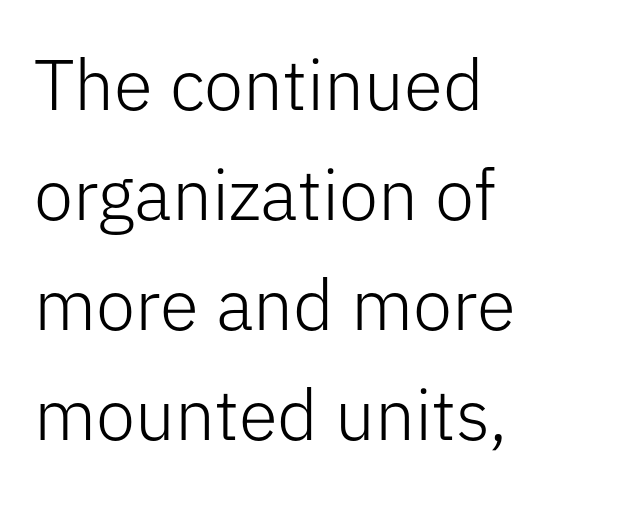
The image shows 71 px light sans-serif type, upright; set left-aligned, normal line spacing (1.55x), normal letter spacing, not underlined; low stroke contrast and a medium x-height.
